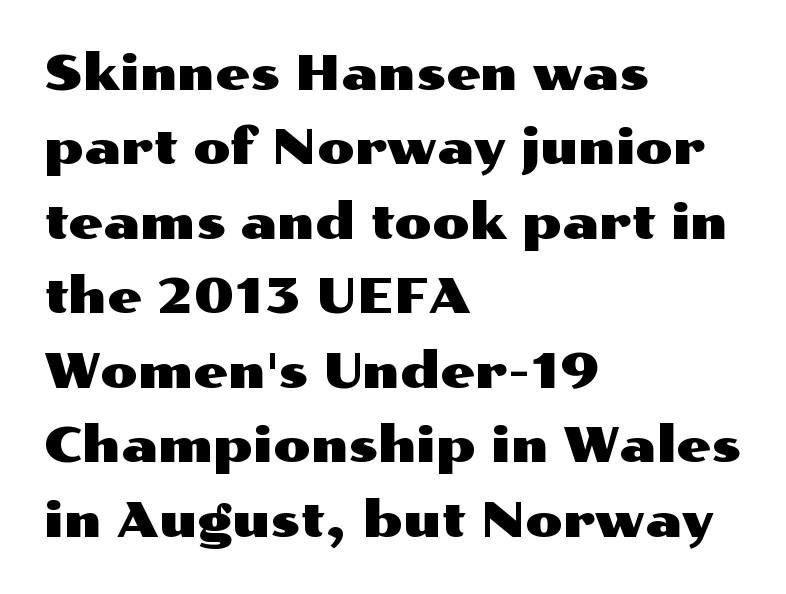
{"serif": "no", "italic": "no", "width": "wide", "stroke_contrast": "medium", "x_height": "medium", "monospaced": "no", "underline": "no", "align": "left", "line_spacing": "normal", "line_spacing_ratio": 1.52, "letter_spacing": "normal", "letter_spacing_em": 0.0, "glyph_px": 49}
